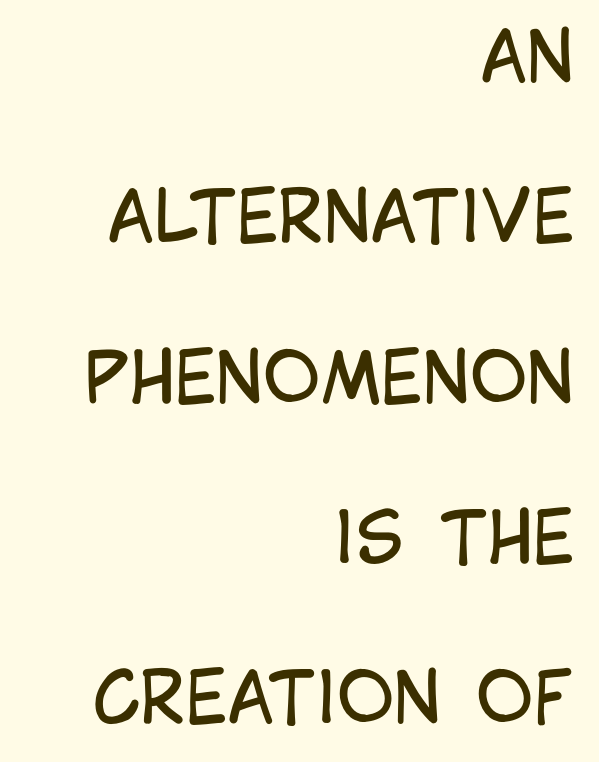
Q: Is the text bold? A: No.
Q: Is the text italic (slanted)? A: No, it is upright.
Q: Is the typeface a serif or a sans-serif typeface? A: Sans-serif.
Q: Is the text underlined? A: No.
Q: How is the paragraph aligned? A: Right-aligned.
Q: Is the spacing between letters normal or unusually wide? A: Normal.
Q: Is the spacing between lines tight, normal or loose? A: Loose.
Q: Width (condensed, normal, or wide)? A: Condensed.
Q: Stroke contrast? A: Low.
Q: x-height? A: Large.
Q: Monospaced? A: No.
